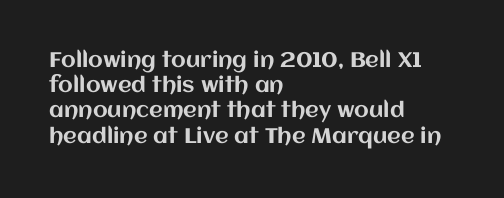
Posture: straight, roman, zero tilt. A clean baseline with only descenders dipping below it. Does the copy run flush right? No — it runs flush left. Tracking value appears to be zero — textbook default spacing.
